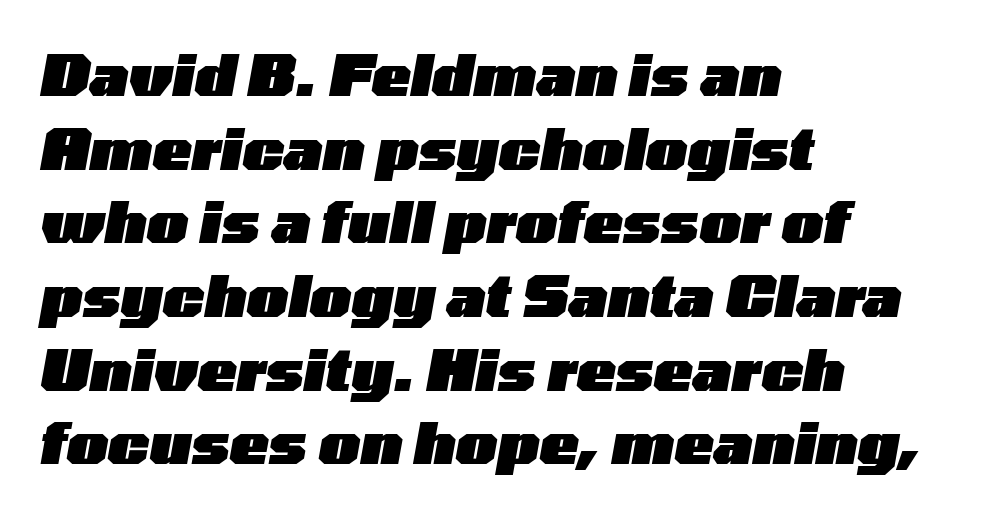
The type is set solid horizontally, with unmodified tracking. The passage shown leans; its letterforms are oblique. Weight: bold. Proportional: the letters do not fall into vertical columns. Line spacing here is normal. The area under the type is left untouched.
